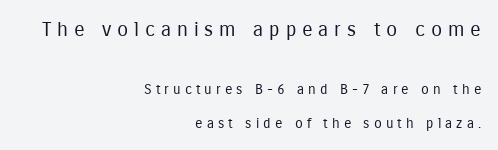
{"italic": "no", "bold": "no", "underline": "no", "align": "right", "line_spacing": "loose", "line_spacing_ratio": 2.42, "letter_spacing": "wide", "letter_spacing_em": 0.29, "larger_block": "first", "size_ratio": 1.43, "glyph_px": 20}
